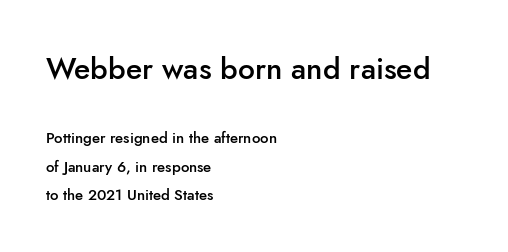
The image shows 30 px semibold sans-serif type, upright; set left-aligned, line spacing 1.88x, normal letter spacing, not underlined; the first (top) block is 2.0x larger; low stroke contrast and a small x-height.
